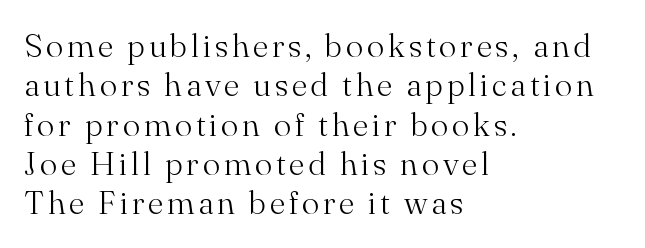
Type style note: has serifs. The axis of the letterforms is exactly vertical. Stems here are at most as thick as an everyday book face. Check under the words: just untouched page. Horizontal alignment here is leftward, the default for most running prose.
